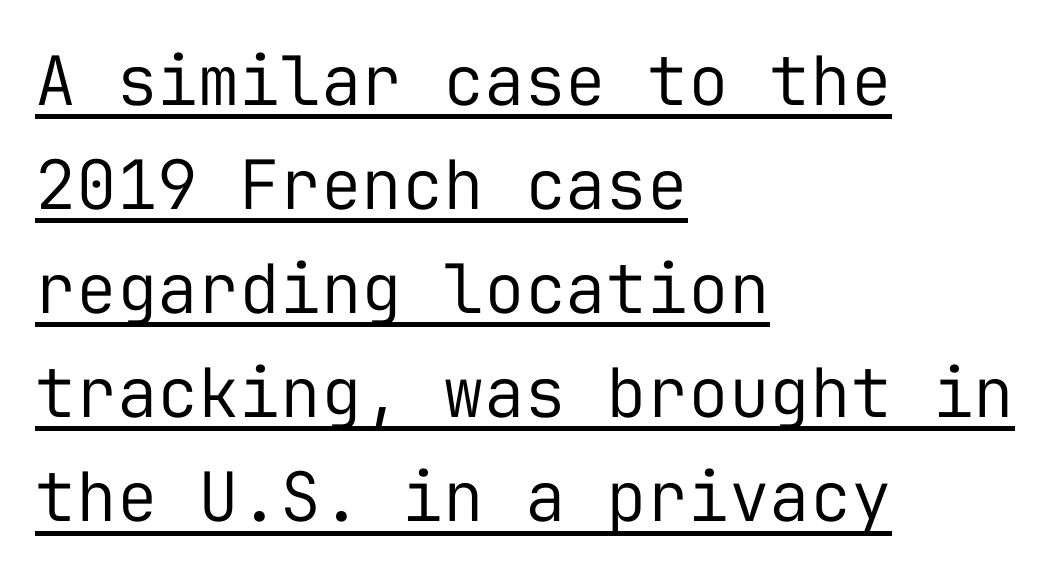
The image shows 68 px regular-weight sans-serif type, upright, monospaced; set left-aligned, normal line spacing (1.53x), normal letter spacing, underlined; low stroke contrast and a medium x-height.
